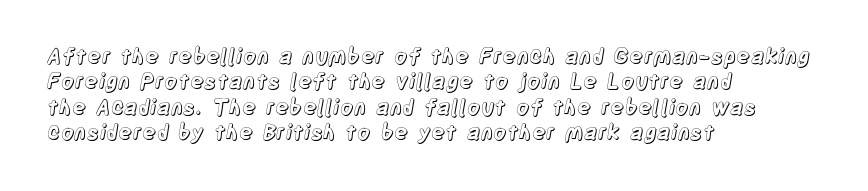
Short and long lines alike share a common starting point at left. Letters rest on an invisible, unmarked baseline. No extra tracking has been applied to these lines.
